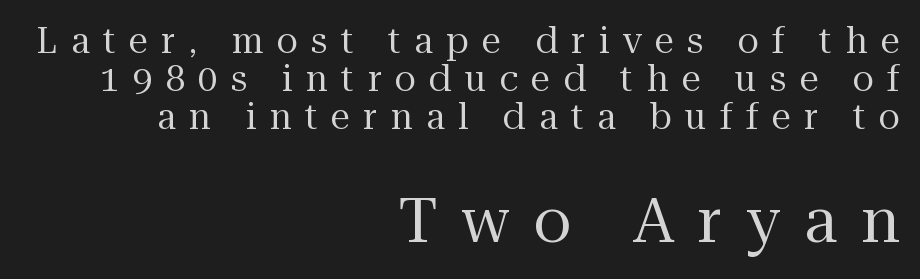
Each row of text sits above clean, open space. Visually the block forms a straight wall on the right and a jagged coastline on the left. A typesetter would mark this as roman, not italic. The line-height multiplier appears low, near solid setting.
